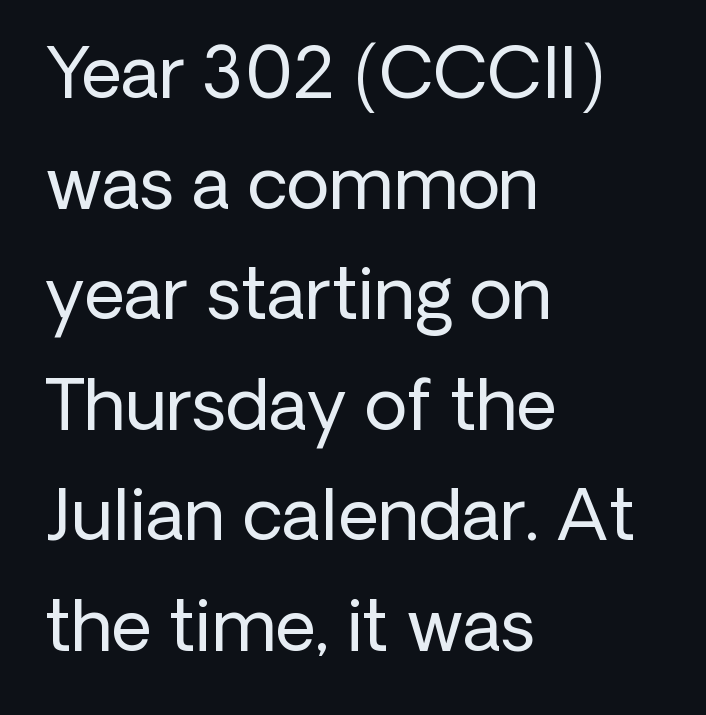
The image shows 70 px regular-weight sans-serif type, upright; set left-aligned, normal line spacing (1.58x), normal letter spacing, not underlined; low stroke contrast and a medium x-height.
